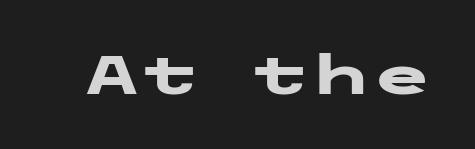
{"serif": "no", "italic": "no", "bold": "yes", "weight": "heavy", "width": "wide", "stroke_contrast": "low", "x_height": "medium", "underline": "no", "letter_spacing": "normal", "letter_spacing_em": 0.0, "glyph_px": 55}
